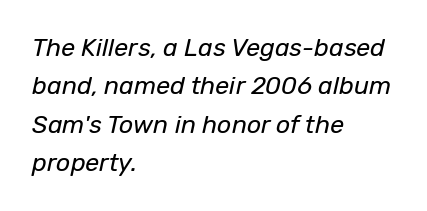
{"italic": "yes", "lean": "right", "slant_degrees": 12, "bold": "no", "underline": "no", "align": "left", "line_spacing": "normal", "line_spacing_ratio": 1.54, "letter_spacing": "normal", "letter_spacing_em": 0.0, "glyph_px": 25}
